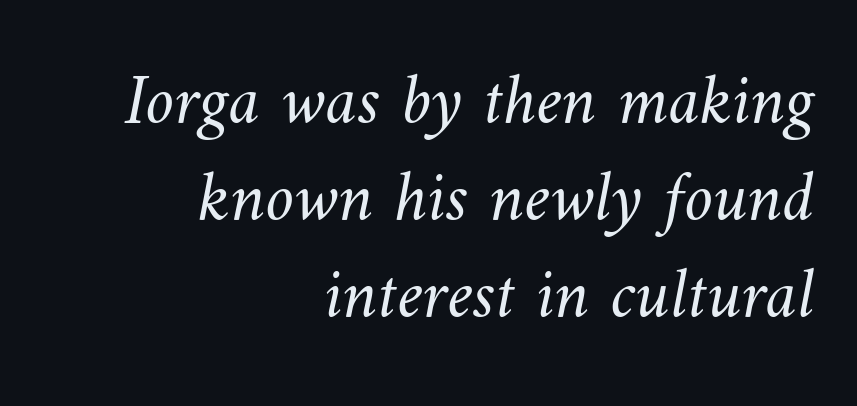
Q: Is the text bold? A: No.
Q: Is the text underlined? A: No.
Q: How is the paragraph aligned? A: Right-aligned.
Q: Is the spacing between letters normal or unusually wide? A: Normal.
Q: Is the spacing between lines tight, normal or loose? A: Normal.
Q: Width (condensed, normal, or wide)? A: Normal.
Q: Stroke contrast? A: Medium.
Q: x-height? A: Small.
Q: Monospaced? A: No.
